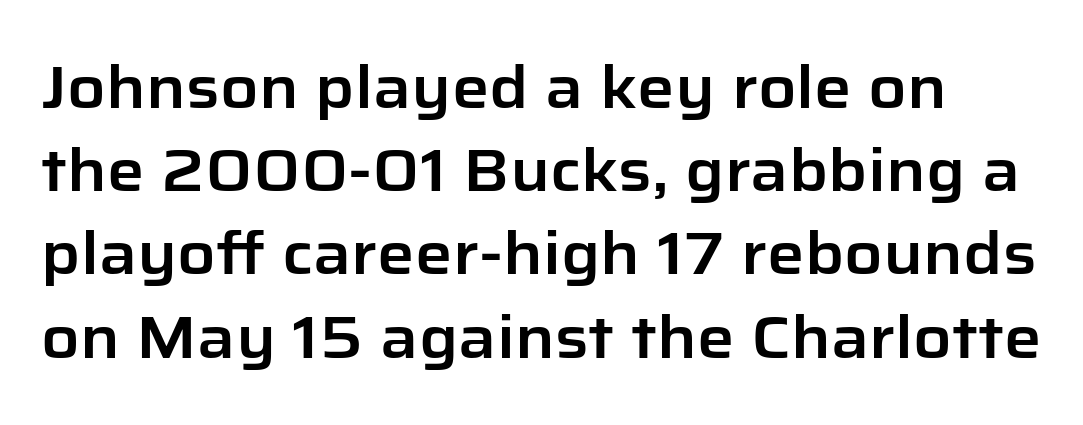
{"serif": "no", "italic": "no", "width": "normal", "stroke_contrast": "low", "x_height": "medium", "monospaced": "no", "underline": "no", "line_spacing": "normal", "line_spacing_ratio": 1.41, "letter_spacing": "normal", "letter_spacing_em": 0.0, "glyph_px": 59}
